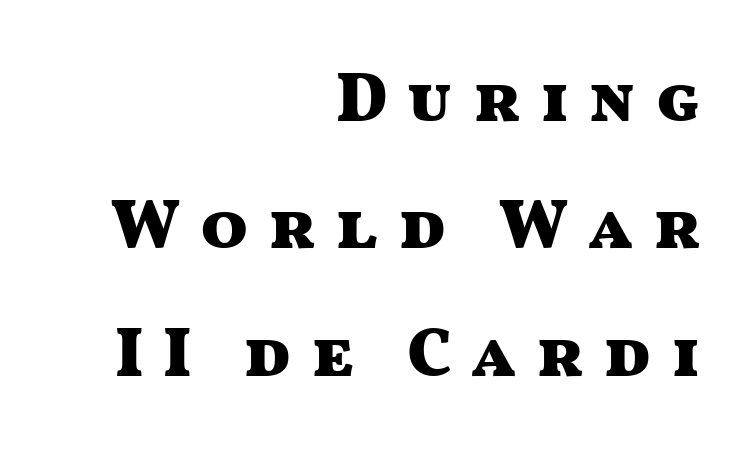
{"serif": "no", "italic": "no", "bold": "yes", "weight": "heavy", "width": "wide", "stroke_contrast": "medium", "x_height": "medium", "monospaced": "no", "underline": "no", "align": "right", "line_spacing_ratio": 1.82, "letter_spacing": "wide", "letter_spacing_em": 0.27, "glyph_px": 70}
